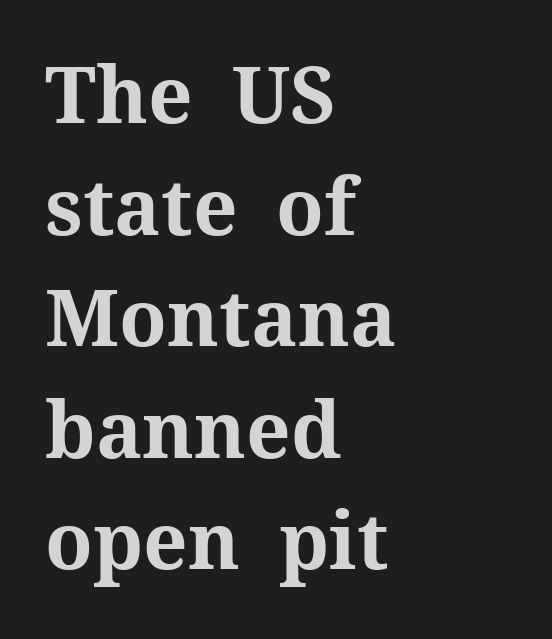
Q: Is the text bold? A: Yes.
Q: Is the text italic (slanted)? A: No, it is upright.
Q: Is the typeface a serif or a sans-serif typeface? A: Serif.
Q: Is the text underlined? A: No.
Q: How is the paragraph aligned? A: Left-aligned.
Q: Is the spacing between letters normal or unusually wide? A: Normal.
Q: Is the spacing between lines tight, normal or loose? A: Normal.
Q: Width (condensed, normal, or wide)? A: Normal.
Q: Stroke contrast? A: Medium.
Q: x-height? A: Medium.
Q: Monospaced? A: No.
